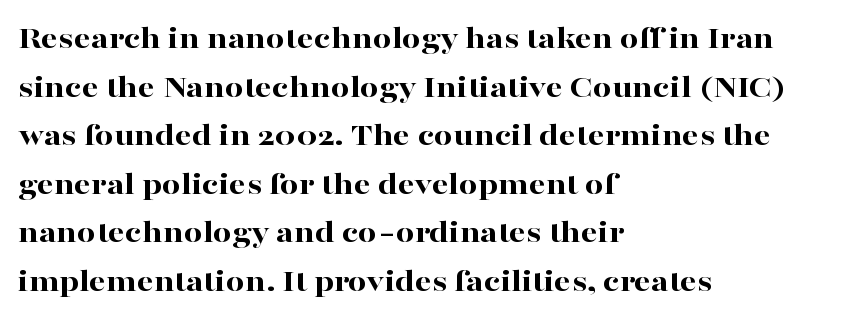
The image shows 33 px bold, wide serif type, upright; set left-aligned, normal line spacing (1.47x), normal letter spacing, not underlined; high stroke contrast and a medium x-height.
